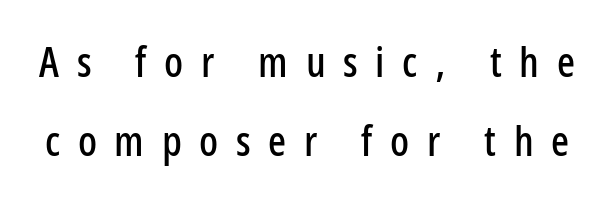
No word sits above an underline. The font's upright variant was chosen for this text. This is sans-serif lettering, the kind often seen on screens and signage. The letterforms stand isolated, each surrounded by extra space.
